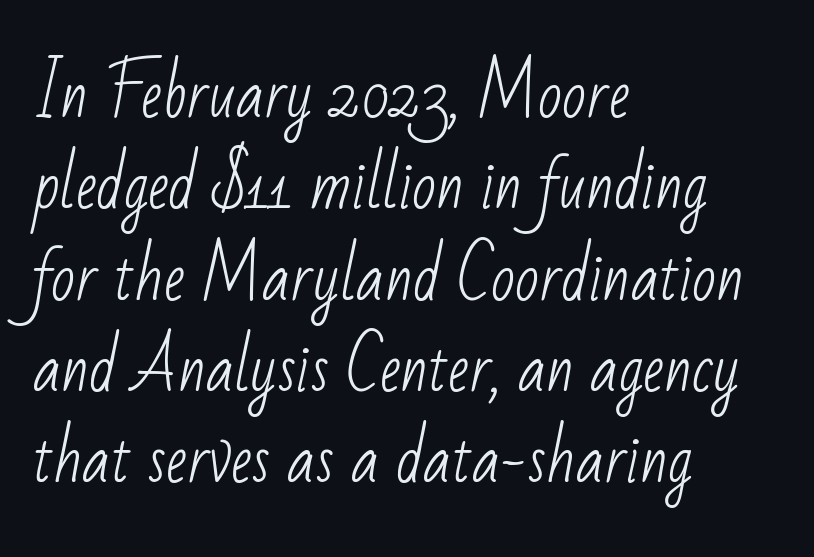
The typeface has the unassuming heft of standard copy or less. Honestly, the row spacing looks completely unremarkable. What stands out about the letter spacing? Nothing — it is the standard amount. Are there feet on the stems? There aren't — it's a sans.
